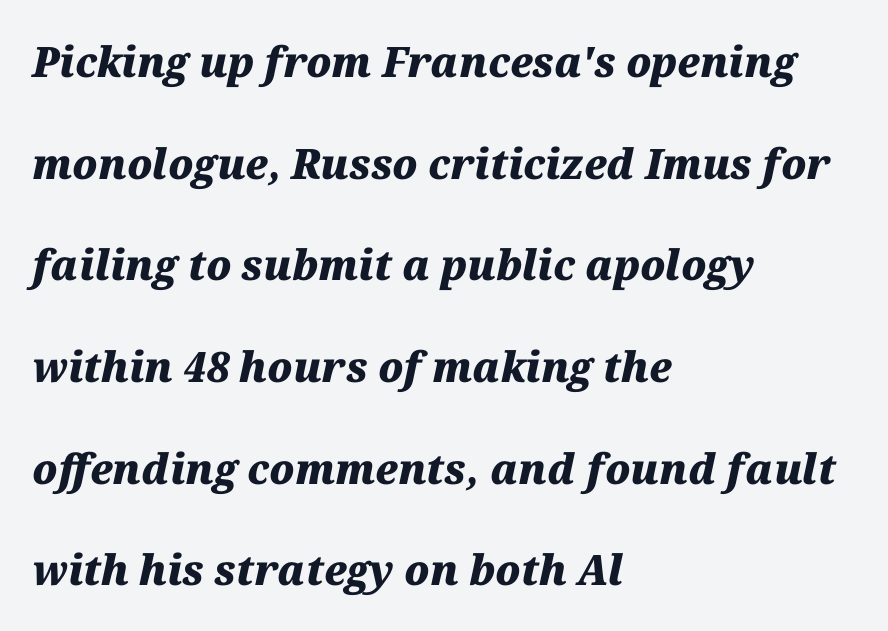
The image shows 42 px heavy type, italic (leaning right); set left-aligned, loose line spacing (2.42x), normal letter spacing, not underlined; medium stroke contrast and a medium x-height.
